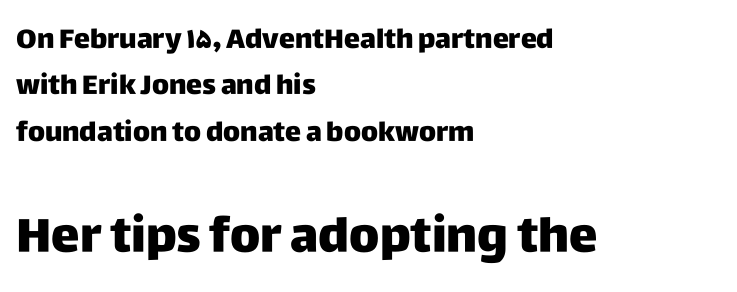
{"serif": "no", "italic": "no", "width": "normal", "stroke_contrast": "low", "x_height": "large", "monospaced": "no", "underline": "no", "align": "left", "line_spacing_ratio": 1.72, "letter_spacing": "normal", "letter_spacing_em": 0.0, "larger_block": "second", "size_ratio": 1.78, "glyph_px": 48}
